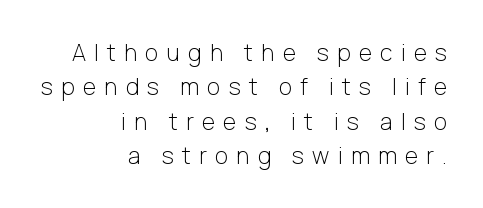
Leading: standard. Notice how the passage keeps a crisp vertical edge on the right only. Look at the tracking — it's clearly loosened, letters drifting apart. Stems here are at most as thick as an everyday book face. Rendered with straight, roman letterforms. Beneath every word, the page is bare.
